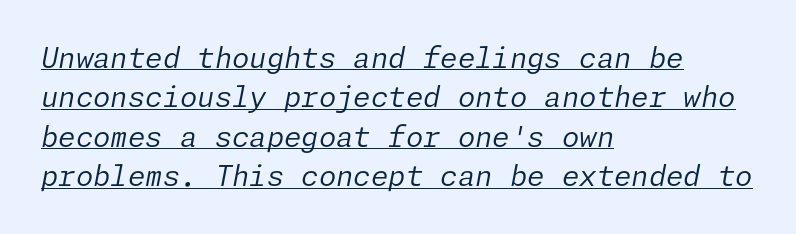
The image shows 28 px regular-weight type, italic (leaning right); set left-aligned, normal line spacing (1.41x), normal letter spacing, underlined; low stroke contrast and a medium x-height.
